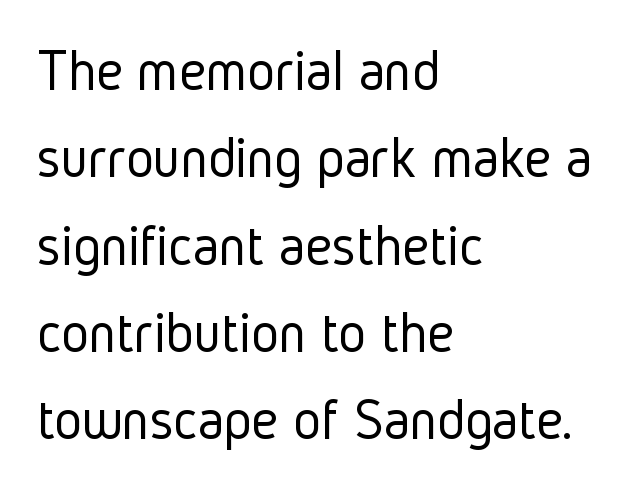
The image shows 59 px light, condensed sans-serif type, upright; set left-aligned, normal line spacing (1.48x), normal letter spacing, not underlined; low stroke contrast and a medium x-height.
